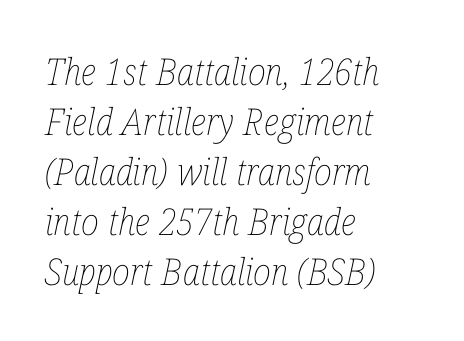
Q: Is the text bold? A: No.
Q: Is the text italic (slanted)? A: Yes, it leans right by about 12 degrees.
Q: Is the text underlined? A: No.
Q: How is the paragraph aligned? A: Left-aligned.
Q: Is the spacing between letters normal or unusually wide? A: Normal.
Q: Is the spacing between lines tight, normal or loose? A: Normal.
Q: Width (condensed, normal, or wide)? A: Condensed.
Q: Stroke contrast? A: Low.
Q: x-height? A: Medium.
Q: Monospaced? A: No.
